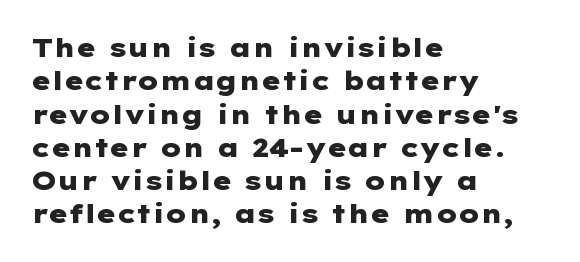
The image shows 26 px bold type, upright; set left-aligned, normal line spacing (1.28x), normal letter spacing, not underlined.
